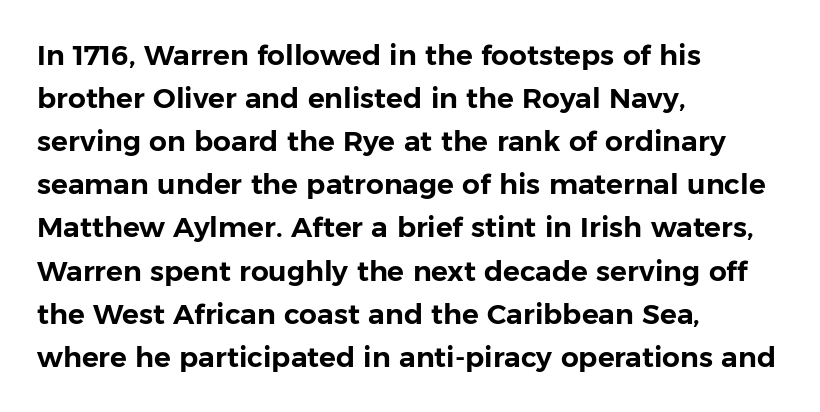
Vertically, the passage feels balanced, rows spaced as you'd expect. What kind of face is this? One without serifs — a sans. Here the designer chose a conventional face with non-uniform glyph widths. Look at the tracking — it's just the regular setting, nothing added. Designer's note — italics off, roman on.
